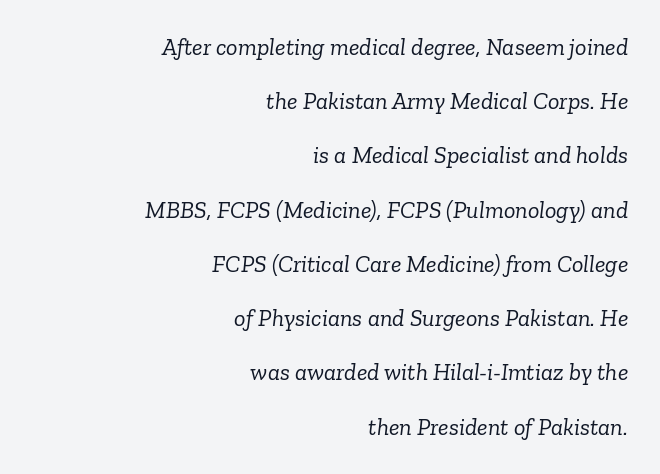
{"italic": "yes", "lean": "right", "slant_degrees": 6, "bold": "no", "underline": "no", "align": "right", "line_spacing": "loose", "line_spacing_ratio": 2.26, "letter_spacing": "normal", "letter_spacing_em": 0.0, "glyph_px": 24}
